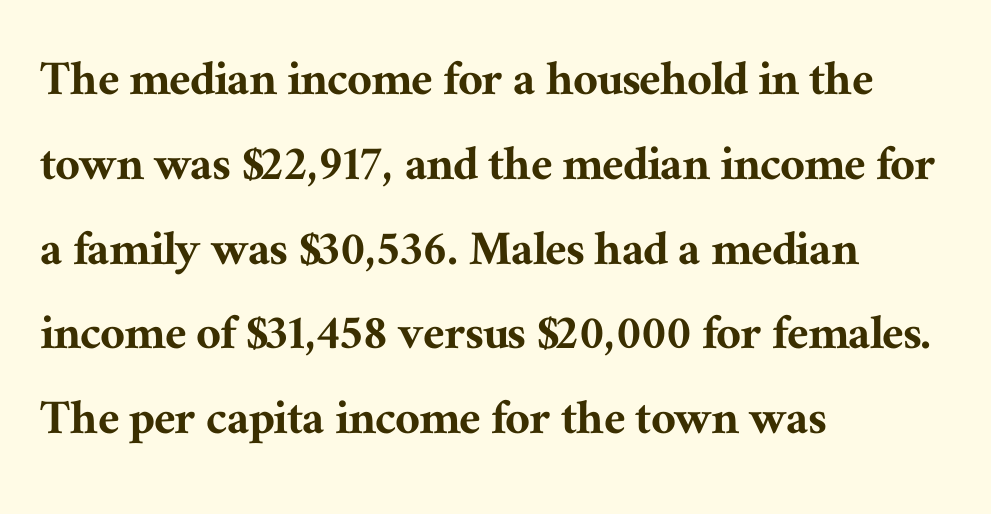
Q: Is the text italic (slanted)? A: No, it is upright.
Q: Is the typeface a serif or a sans-serif typeface? A: Serif.
Q: Is the text underlined? A: No.
Q: How is the paragraph aligned? A: Left-aligned.
Q: Is the spacing between letters normal or unusually wide? A: Normal.
Q: Is the spacing between lines tight, normal or loose? A: Normal.
Q: Width (condensed, normal, or wide)? A: Normal.
Q: Stroke contrast? A: Medium.
Q: x-height? A: Medium.
Q: Monospaced? A: No.
